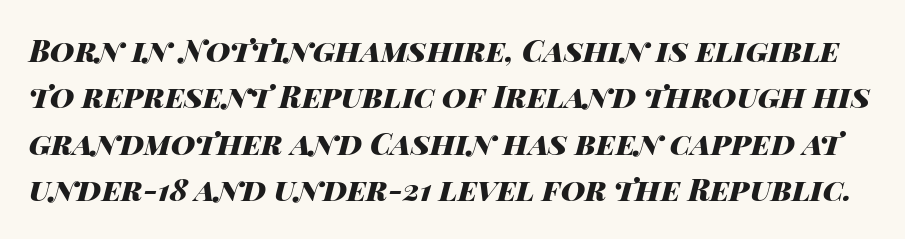
Q: Is the text bold? A: Yes.
Q: Is the text italic (slanted)? A: Yes, it leans right by about 14 degrees.
Q: Is the text underlined? A: No.
Q: Is the spacing between letters normal or unusually wide? A: Normal.
Q: Is the spacing between lines tight, normal or loose? A: Normal.
Q: Width (condensed, normal, or wide)? A: Wide.
Q: Stroke contrast? A: High.
Q: x-height? A: Large.
Q: Monospaced? A: No.
